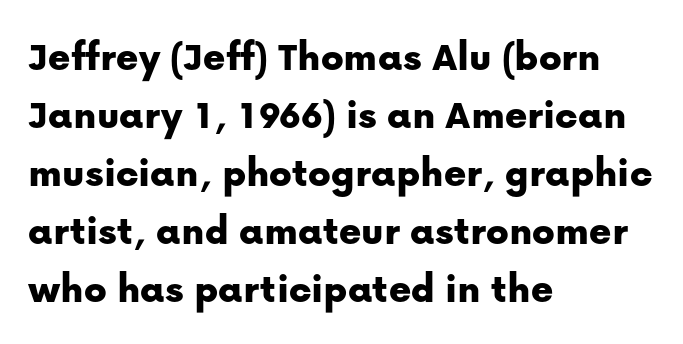
Q: Is the text italic (slanted)? A: No, it is upright.
Q: Is the typeface a serif or a sans-serif typeface? A: Sans-serif.
Q: Is the text underlined? A: No.
Q: How is the paragraph aligned? A: Left-aligned.
Q: Is the spacing between letters normal or unusually wide? A: Normal.
Q: Is the spacing between lines tight, normal or loose? A: Normal.
Q: Width (condensed, normal, or wide)? A: Normal.
Q: Stroke contrast? A: Low.
Q: x-height? A: Medium.
Q: Monospaced? A: No.
